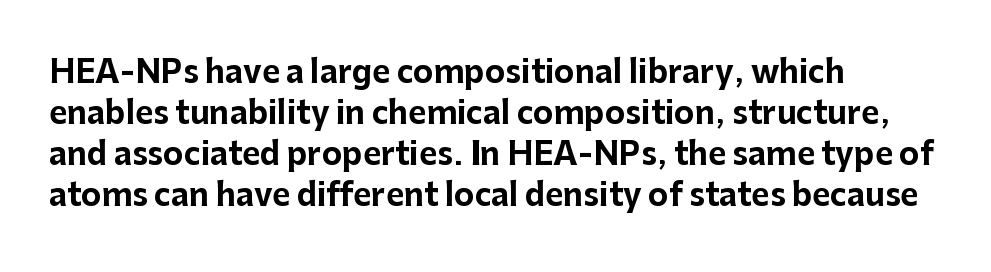
{"serif": "no", "italic": "no", "bold": "yes", "weight": "bold", "width": "normal", "stroke_contrast": "low", "x_height": "medium", "monospaced": "no", "underline": "no", "align": "left", "line_spacing": "normal", "line_spacing_ratio": 1.32, "letter_spacing": "normal", "letter_spacing_em": 0.0, "glyph_px": 31}
